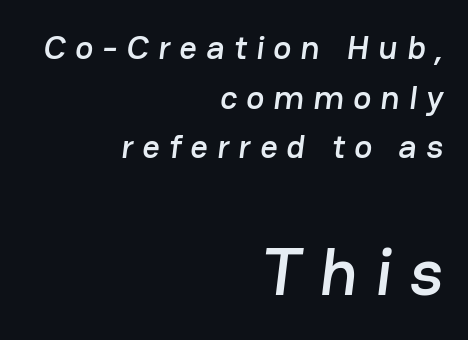
Q: Is the typeface a serif or a sans-serif typeface? A: Sans-serif.
Q: Is the text underlined? A: No.
Q: How is the paragraph aligned? A: Right-aligned.
Q: Is the spacing between letters normal or unusually wide? A: Unusually wide.
Q: Is the spacing between lines tight, normal or loose? A: Normal.
Q: Which block of text is set in a larger size, the first (top) or the second (bottom)? A: The second (bottom) one.
Q: Width (condensed, normal, or wide)? A: Normal.
Q: Stroke contrast? A: Low.
Q: x-height? A: Medium.
Q: Monospaced? A: No.
